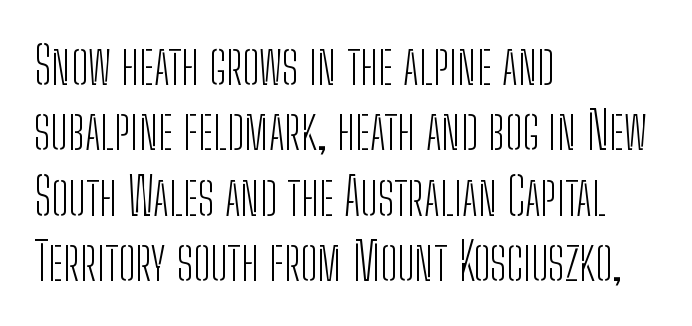
Q: Is the text bold? A: No.
Q: Is the text italic (slanted)? A: No, it is upright.
Q: Is the typeface a serif or a sans-serif typeface? A: Sans-serif.
Q: Is the text underlined? A: No.
Q: How is the paragraph aligned? A: Left-aligned.
Q: Is the spacing between letters normal or unusually wide? A: Normal.
Q: Is the spacing between lines tight, normal or loose? A: Normal.
Q: Width (condensed, normal, or wide)? A: Condensed.
Q: Stroke contrast? A: Low.
Q: x-height? A: Medium.
Q: Monospaced? A: No.
